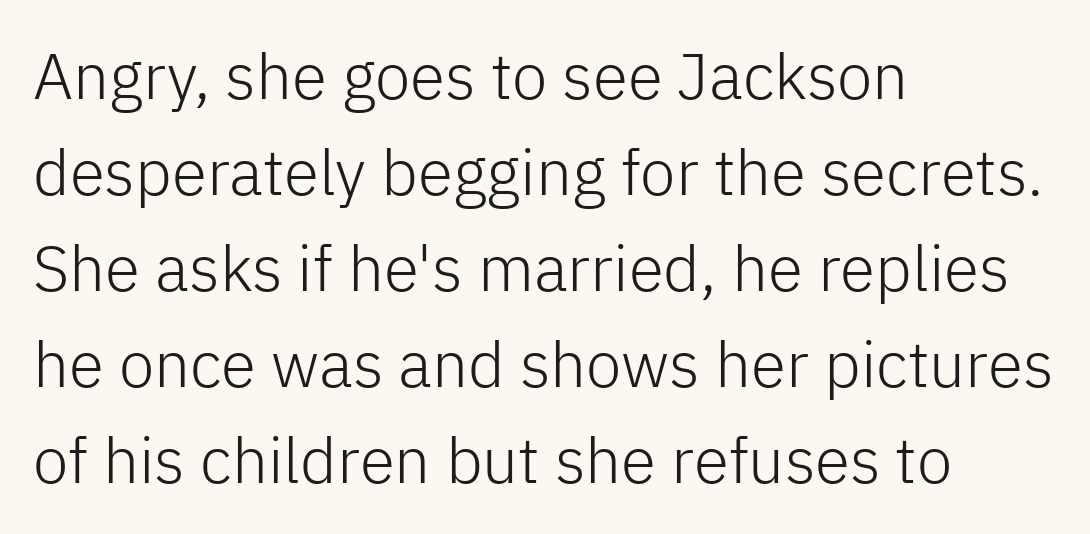
{"serif": "no", "italic": "no", "bold": "no", "weight": "light", "width": "normal", "stroke_contrast": "low", "x_height": "medium", "monospaced": "no", "underline": "no", "align": "left", "line_spacing": "normal", "line_spacing_ratio": 1.5, "letter_spacing": "normal", "letter_spacing_em": 0.0, "glyph_px": 64}
